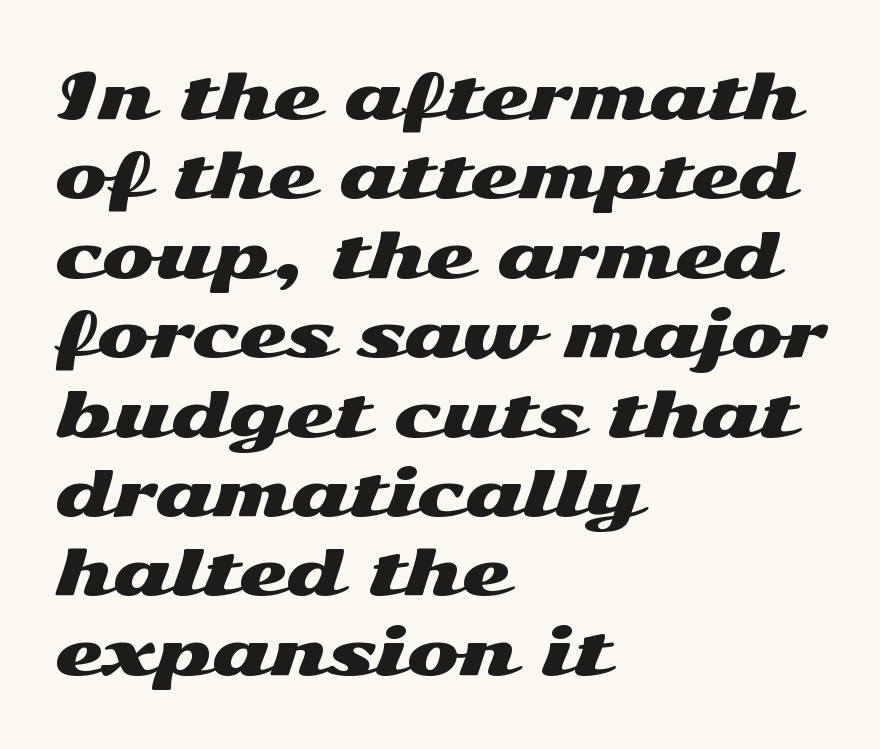
Descenders hang freely into open space. The glyphs in this specimen are sans serif. The leading is moderate, giving the passage an even texture.
